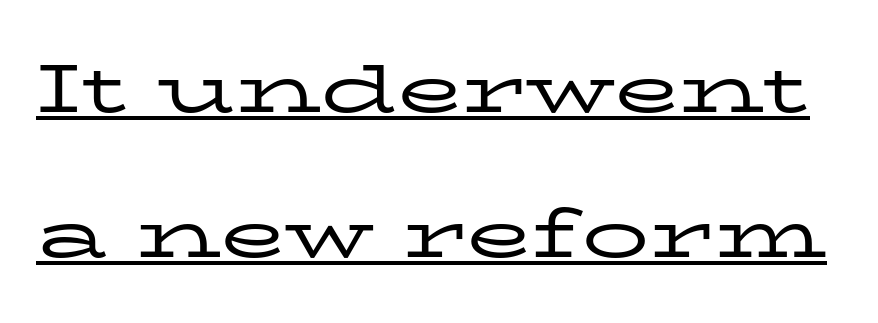
Q: Is the text bold? A: No.
Q: Is the text italic (slanted)? A: No, it is upright.
Q: Is the typeface a serif or a sans-serif typeface? A: Serif.
Q: Is the text underlined? A: Yes.
Q: Is the spacing between letters normal or unusually wide? A: Normal.
Q: Is the spacing between lines tight, normal or loose? A: Loose.
Q: Width (condensed, normal, or wide)? A: Wide.
Q: Stroke contrast? A: Low.
Q: x-height? A: Medium.
Q: Monospaced? A: No.
